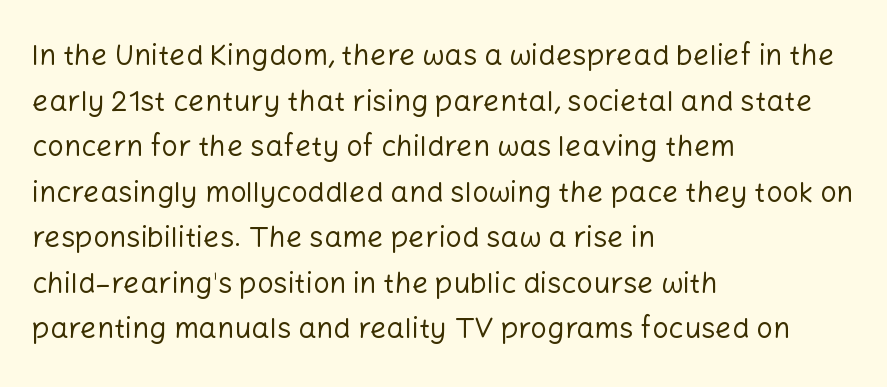
Q: Is the text bold? A: No.
Q: Is the text italic (slanted)? A: No, it is upright.
Q: Is the typeface a serif or a sans-serif typeface? A: Sans-serif.
Q: Is the text underlined? A: No.
Q: How is the paragraph aligned? A: Left-aligned.
Q: Is the spacing between letters normal or unusually wide? A: Normal.
Q: Is the spacing between lines tight, normal or loose? A: Normal.
Q: Width (condensed, normal, or wide)? A: Normal.
Q: Stroke contrast? A: Low.
Q: x-height? A: Medium.
Q: Monospaced? A: No.
